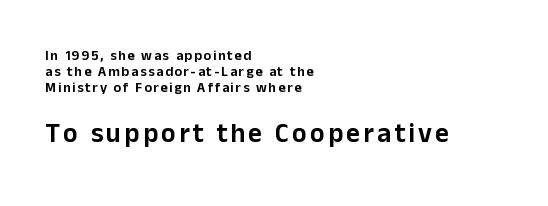
{"italic": "no", "underline": "no", "align": "left", "line_spacing": "tight", "line_spacing_ratio": 1.14, "larger_block": "second", "size_ratio": 1.93, "glyph_px": 27}
